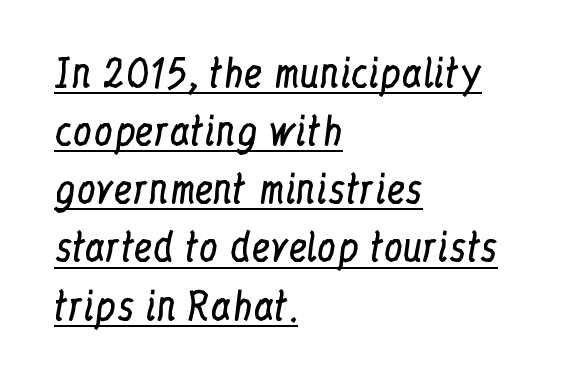
Horizontally, the lines are justified to the leading edge only. Does the type have serifs? Yes, each stem ends in a small foot. Leading matches the norm, producing a regular column.
